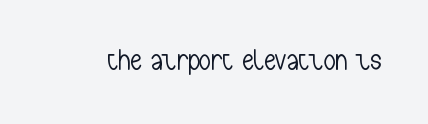
Q: Is the text bold? A: No.
Q: Is the text italic (slanted)? A: No, it is upright.
Q: Is the typeface a serif or a sans-serif typeface? A: Sans-serif.
Q: Is the text underlined? A: No.
Q: Is the spacing between letters normal or unusually wide? A: Normal.
Q: Width (condensed, normal, or wide)? A: Condensed.
Q: Stroke contrast? A: Low.
Q: x-height? A: Medium.
Q: Monospaced? A: No.
